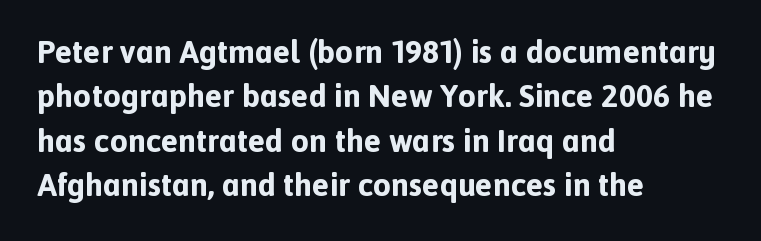
Q: Is the text bold? A: Yes.
Q: Is the text italic (slanted)? A: No, it is upright.
Q: Is the typeface a serif or a sans-serif typeface? A: Sans-serif.
Q: Is the text underlined? A: No.
Q: How is the paragraph aligned? A: Left-aligned.
Q: Is the spacing between letters normal or unusually wide? A: Normal.
Q: Is the spacing between lines tight, normal or loose? A: Normal.
Q: Width (condensed, normal, or wide)? A: Normal.
Q: x-height? A: Medium.
Q: Monospaced? A: No.
